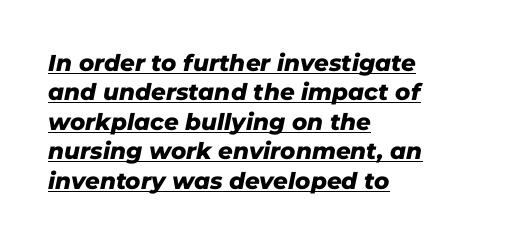
The image shows 23 px bold type, italic (leaning right); set left-aligned, normal line spacing (1.28x), normal letter spacing, underlined.
